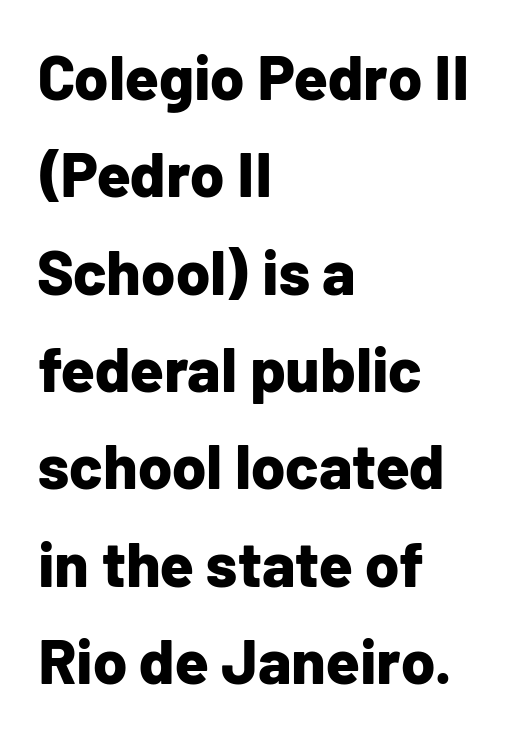
The image shows 62 px bold sans-serif type, upright; set left-aligned, normal line spacing (1.57x), normal letter spacing, not underlined; low stroke contrast and a medium x-height.
